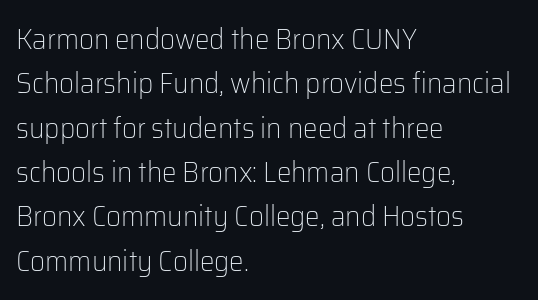
Characters remain perfectly vertical along every line. What kind of face is this? One without serifs — a sans. Short note: letters normally spaced. Nothing heavy about these letters — not bold at all.
